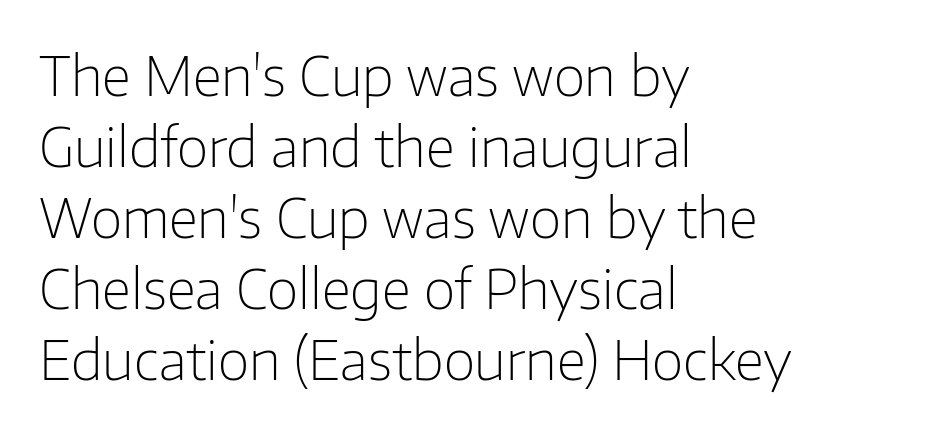
Q: Is the text bold? A: No.
Q: Is the text italic (slanted)? A: No, it is upright.
Q: Is the typeface a serif or a sans-serif typeface? A: Sans-serif.
Q: Is the text underlined? A: No.
Q: How is the paragraph aligned? A: Left-aligned.
Q: Is the spacing between letters normal or unusually wide? A: Normal.
Q: Is the spacing between lines tight, normal or loose? A: Normal.
Q: Width (condensed, normal, or wide)? A: Normal.
Q: Stroke contrast? A: Low.
Q: x-height? A: Medium.
Q: Monospaced? A: No.
